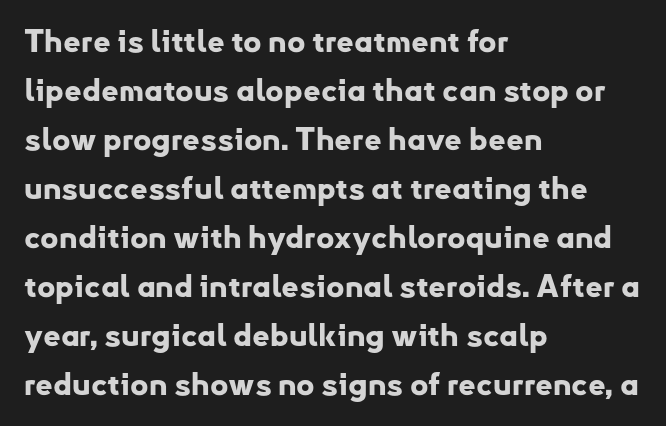
{"serif": "no", "italic": "no", "bold": "yes", "weight": "bold", "width": "normal", "stroke_contrast": "low", "x_height": "small", "monospaced": "no", "underline": "no", "align": "left", "line_spacing": "normal", "line_spacing_ratio": 1.58, "letter_spacing": "normal", "letter_spacing_em": 0.0, "glyph_px": 31}
